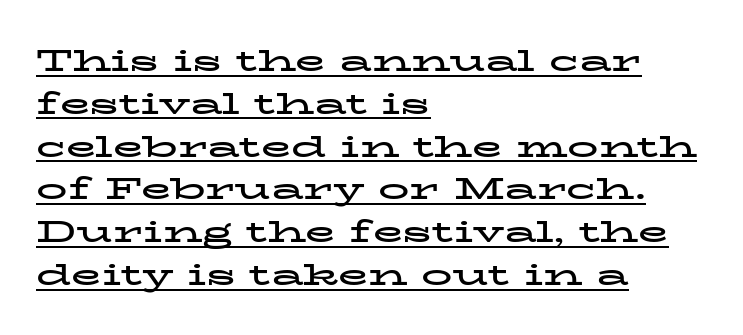
Bold? Absolutely — the strokes are thick and heavy. Are there feet on the stems? There are — it's a serif. Ordinary non-slanted type is in use. How would I describe the line gaps? Plain and ordinary. Character widths vary here, with narrow letters taking less room than wide ones. Each word holds together tightly as a unit, with standard inter-letter gaps.
